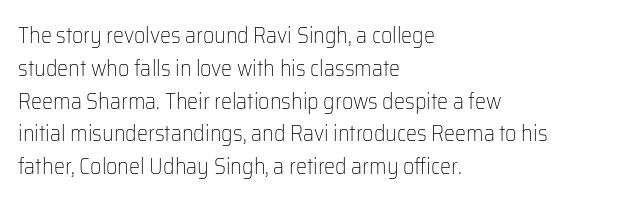
The image shows 22 px text type, upright; set left-aligned, normal line spacing (1.49x), normal letter spacing, not underlined.
